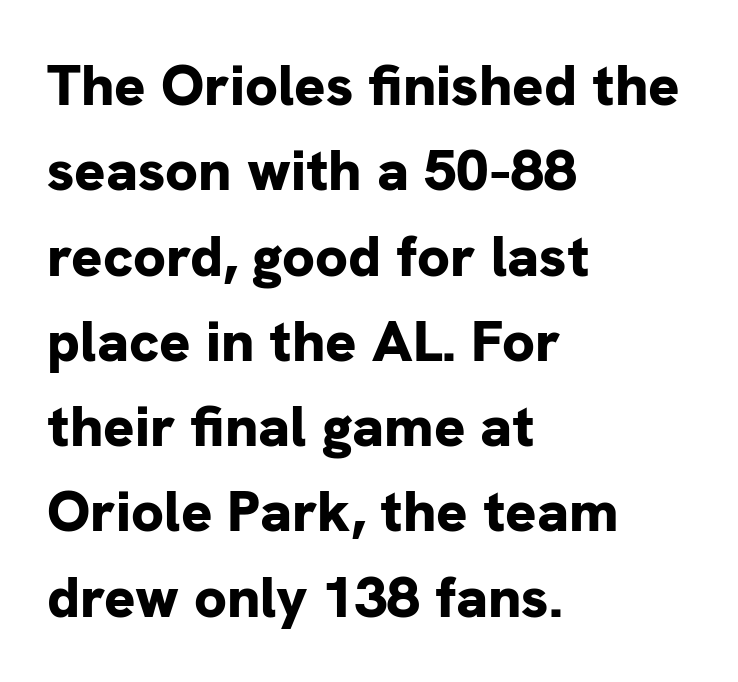
{"serif": "no", "italic": "no", "bold": "yes", "weight": "bold", "width": "normal", "stroke_contrast": "low", "x_height": "medium", "monospaced": "no", "underline": "no", "align": "left", "line_spacing": "normal", "line_spacing_ratio": 1.47, "letter_spacing": "normal", "letter_spacing_em": 0.0, "glyph_px": 58}
